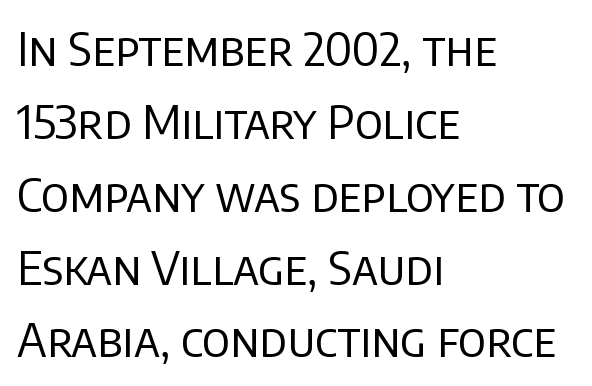
The image shows 47 px regular-weight sans-serif type, upright; set left-aligned, normal line spacing (1.55x), normal letter spacing, not underlined; low stroke contrast and a large x-height.
